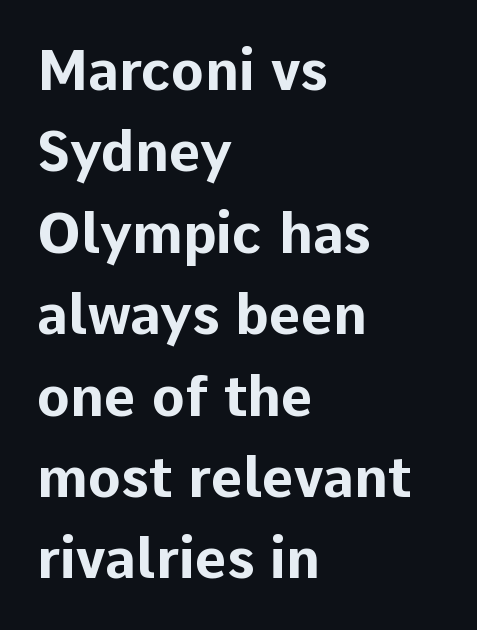
The lines in this sample share a left origin and differ only in where they stop. The sample has been set heavy, in full bold. Between one letter and the next there's only the usual sliver of space. Observe the absence of serifs on each vertical stroke in this sample. No italicization has been applied; the sample stays upright. Regular leading.
